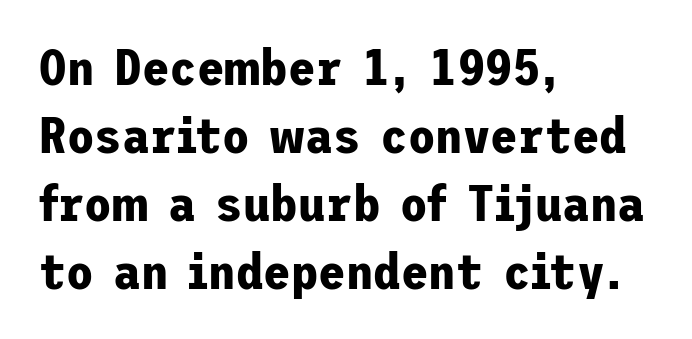
The image shows 50 px bold sans-serif type, upright; set left-aligned, normal line spacing (1.36x), normal letter spacing, not underlined; low stroke contrast and a medium x-height.
